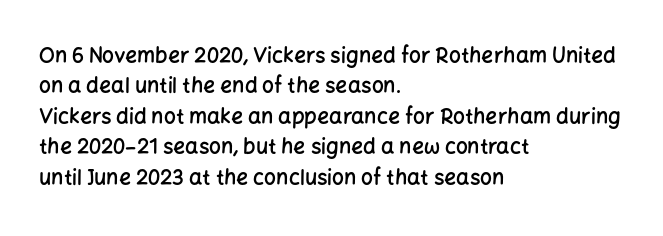
{"italic": "no", "bold": "semi", "underline": "no", "align": "left", "line_spacing": "normal", "line_spacing_ratio": 1.45, "letter_spacing": "normal", "letter_spacing_em": 0.0, "glyph_px": 21}
